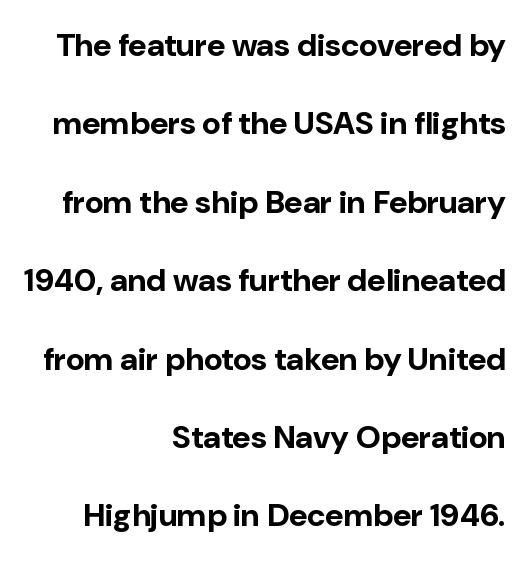
What stands out about the letter spacing? Nothing — it is the standard amount. Notice how the passage keeps a crisp vertical edge on the right only. The vertical gap from one line to the next is large. Unlike a traditional serif, this face leaves its strokes unadorned. Plain, unruled lines of type. Characters remain perfectly vertical along every line.
